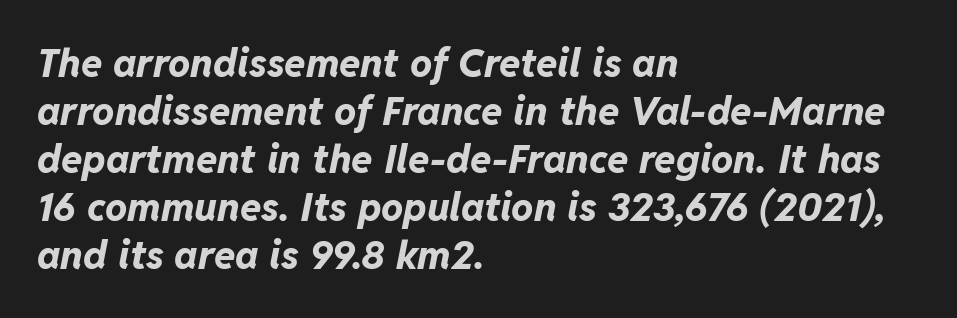
{"italic": "yes", "lean": "right", "slant_degrees": 11, "bold": "yes", "weight": "bold", "width": "normal", "stroke_contrast": "low", "x_height": "medium", "monospaced": "no", "underline": "no", "align": "left", "line_spacing_ratio": 1.23, "letter_spacing": "normal", "letter_spacing_em": 0.0, "glyph_px": 39}
